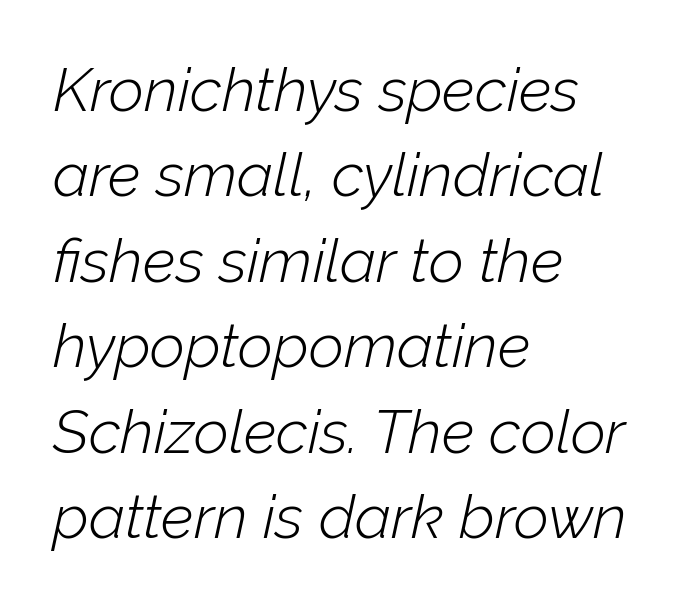
The image shows 61 px light type, italic (leaning right); set left-aligned, normal line spacing (1.4x), normal letter spacing, not underlined; low stroke contrast and a medium x-height.
